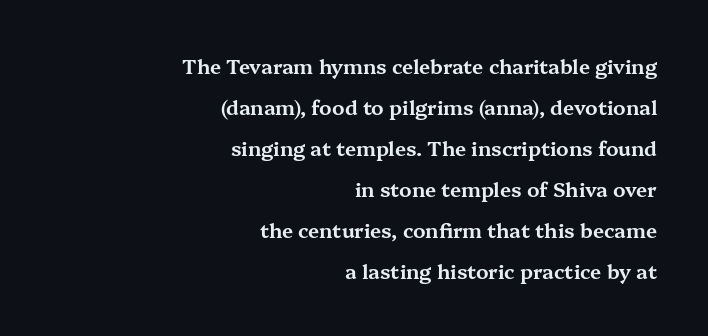
Q: Is the text italic (slanted)? A: No, it is upright.
Q: Is the text underlined? A: No.
Q: How is the paragraph aligned? A: Right-aligned.
Q: Is the spacing between letters normal or unusually wide? A: Normal.
Q: Is the spacing between lines tight, normal or loose? A: Loose.
